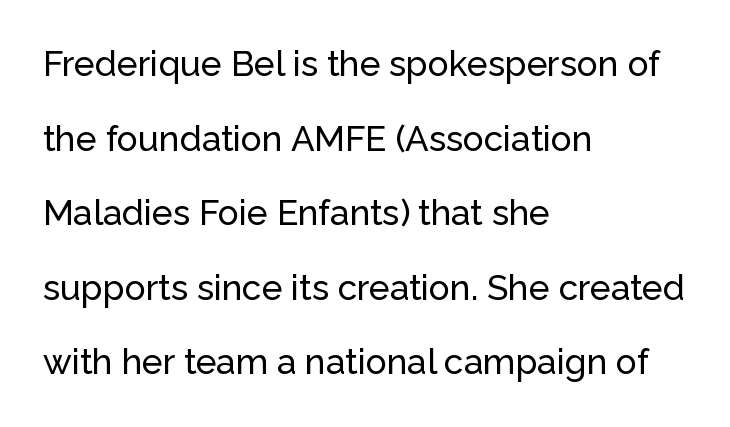
The image shows 35 px sans-serif type, upright; set left-aligned, loose line spacing (2.13x), normal letter spacing, not underlined; low stroke contrast and a medium x-height.
